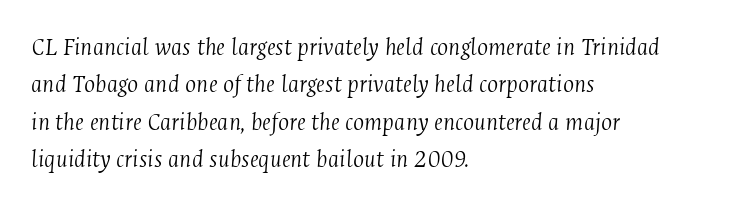
The image shows 26 px text type, italic (leaning right); set left-aligned, normal line spacing (1.44x), normal letter spacing, not underlined.
